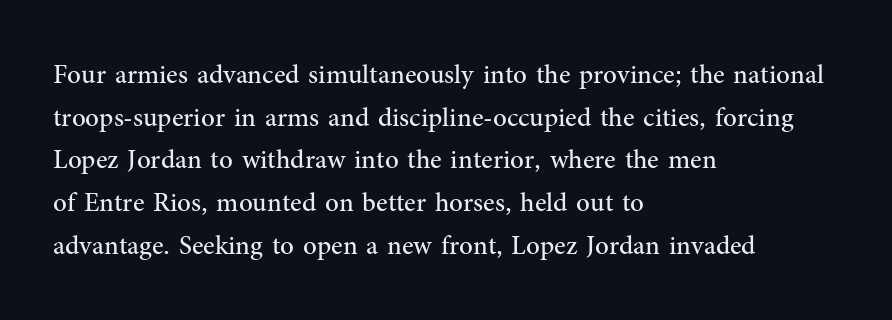
{"italic": "no", "bold": "no", "underline": "no", "align": "left", "line_spacing": "normal", "line_spacing_ratio": 1.58, "letter_spacing": "normal", "letter_spacing_em": 0.0, "glyph_px": 27}
